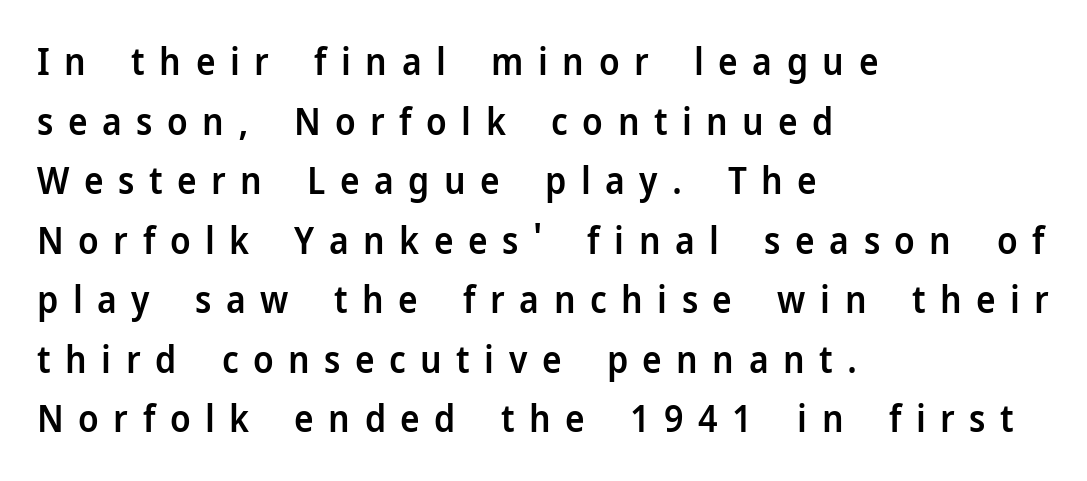
Beneath every word, the page is bare. Is the letter spacing exaggerated? Yes — the characters are pushed far apart. In terms of leading, this rendering sits right in the middle. A typesetter would call this proportional, since set widths differ per character.
